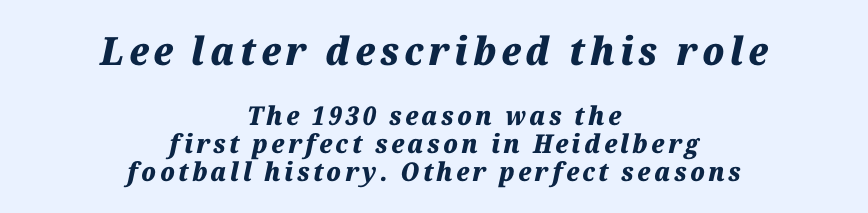
{"italic": "yes", "lean": "right", "slant_degrees": 12, "bold": "yes", "weight": "heavy", "width": "normal", "stroke_contrast": "medium", "x_height": "medium", "monospaced": "no", "underline": "no", "align": "center", "line_spacing": "tight", "line_spacing_ratio": 1.09, "larger_block": "first", "size_ratio": 1.5, "glyph_px": 39}
